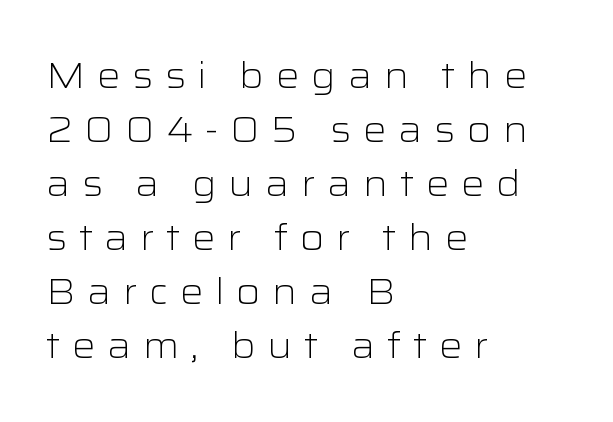
The image shows 37 px light, wide sans-serif type, upright; set left-aligned, normal line spacing (1.46x), unusually wide letter spacing (+0.31 em), not underlined; low stroke contrast and a medium x-height.
